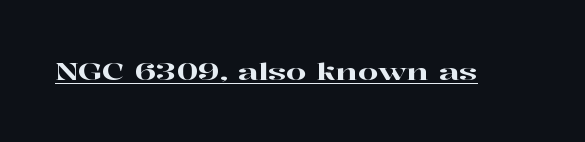
{"italic": "no", "underline": "yes", "letter_spacing": "normal", "letter_spacing_em": 0.0, "glyph_px": 23}
